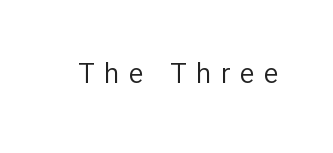
Q: Is the text bold? A: No.
Q: Is the text italic (slanted)? A: No, it is upright.
Q: Is the typeface a serif or a sans-serif typeface? A: Sans-serif.
Q: Is the text underlined? A: No.
Q: Is the spacing between letters normal or unusually wide? A: Unusually wide.
Q: Width (condensed, normal, or wide)? A: Normal.
Q: Stroke contrast? A: Low.
Q: x-height? A: Medium.
Q: Monospaced? A: No.
